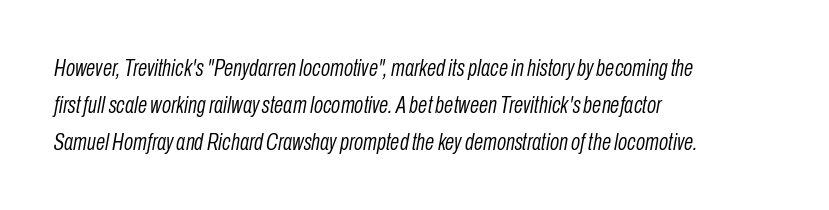
These lines were composed using italics. Summary of weight: not heavy and not bold. Spacing between characters is what you'd get straight out of the box. Summary of vertical rhythm: regular, with standard interline spacing. Casual observation: everything's shoved over to the left.
